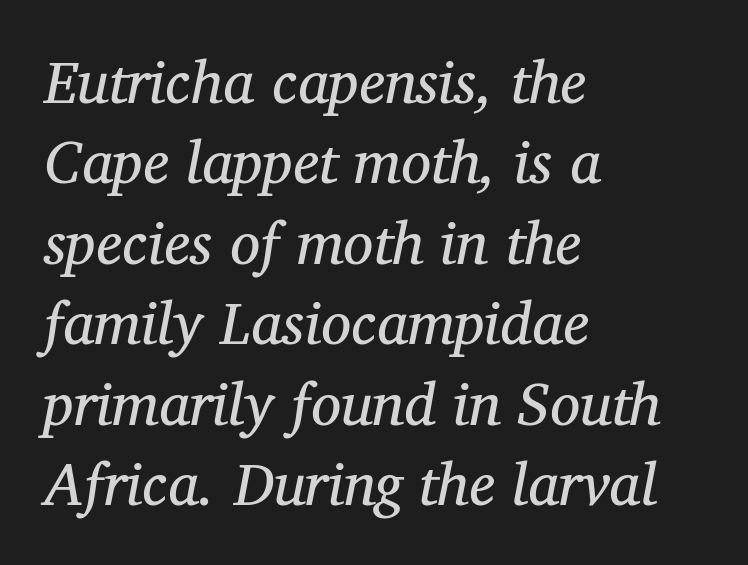
{"serif": "yes", "italic": "yes", "lean": "right", "slant_degrees": 12, "bold": "no", "weight": "regular", "width": "normal", "stroke_contrast": "medium", "x_height": "medium", "monospaced": "no", "underline": "no", "align": "left", "line_spacing": "normal", "line_spacing_ratio": 1.34, "letter_spacing": "normal", "letter_spacing_em": 0.0, "glyph_px": 60}
